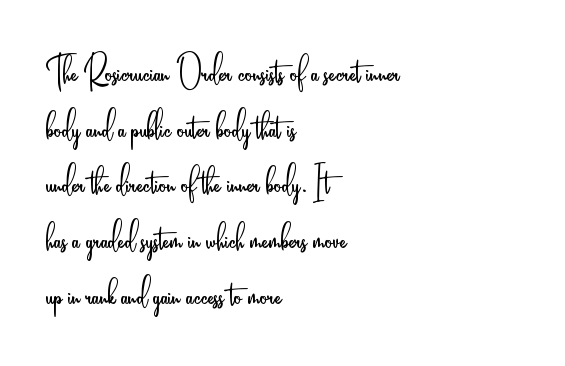
{"serif": "no", "bold": "no", "weight": "light", "width": "condensed", "stroke_contrast": "low", "x_height": "small", "monospaced": "no", "underline": "no", "align": "left", "line_spacing_ratio": 1.21, "letter_spacing": "normal", "letter_spacing_em": 0.0, "glyph_px": 46}
